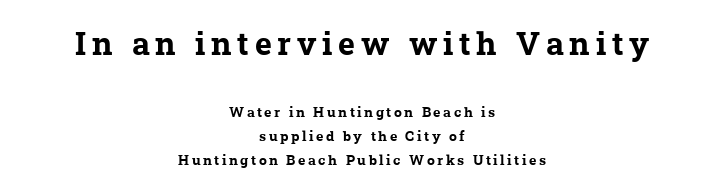
{"serif": "yes", "bold": "yes", "weight": "bold", "width": "normal", "stroke_contrast": "low", "x_height": "medium", "monospaced": "no", "underline": "no", "align": "center", "line_spacing_ratio": 1.72, "larger_block": "first", "size_ratio": 2.29, "glyph_px": 32}
